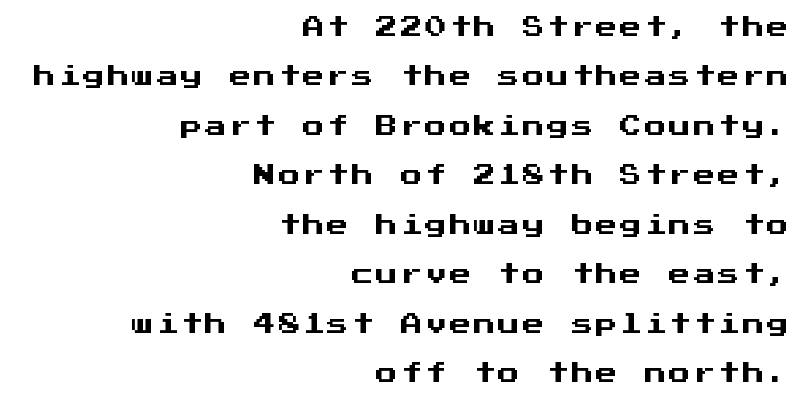
Q: Is the text italic (slanted)? A: No, it is upright.
Q: Is the text underlined? A: No.
Q: How is the paragraph aligned? A: Right-aligned.
Q: Is the spacing between lines tight, normal or loose? A: Loose.
